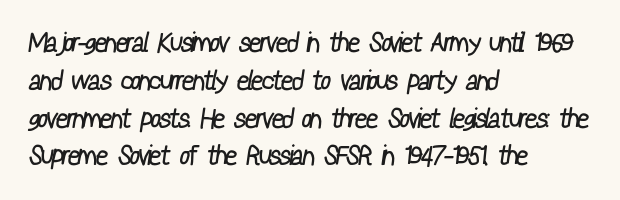
Bold? No — there's no thickening of the strokes. Quick note: interline space is typical. One-word summary of the alignment: left. Words float on clear page, feet unadorned.
